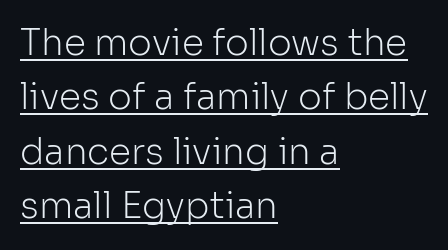
{"serif": "no", "italic": "no", "bold": "no", "weight": "light", "width": "normal", "stroke_contrast": "low", "x_height": "medium", "monospaced": "no", "underline": "yes", "align": "left", "line_spacing": "normal", "line_spacing_ratio": 1.51, "letter_spacing": "normal", "letter_spacing_em": 0.0, "glyph_px": 36}
